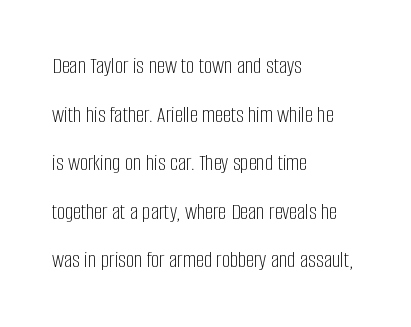
Type without underlining. Does the leading feel generous? Absolutely, it's lavish. The passage is arranged the way most books set body copy — flush left. Caption: standard tracking, unaltered. Stems here are at most as thick as an everyday book face. The axis of the letterforms is exactly vertical.
